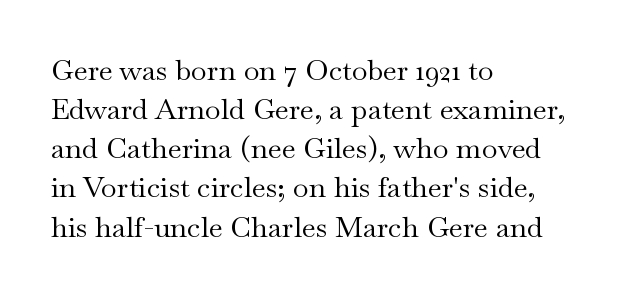
Q: Is the text bold? A: No.
Q: Is the text italic (slanted)? A: No, it is upright.
Q: Is the typeface a serif or a sans-serif typeface? A: Serif.
Q: Is the text underlined? A: No.
Q: How is the paragraph aligned? A: Left-aligned.
Q: Is the spacing between letters normal or unusually wide? A: Normal.
Q: Is the spacing between lines tight, normal or loose? A: Normal.
Q: Width (condensed, normal, or wide)? A: Wide.
Q: Stroke contrast? A: Medium.
Q: x-height? A: Small.
Q: Monospaced? A: No.
